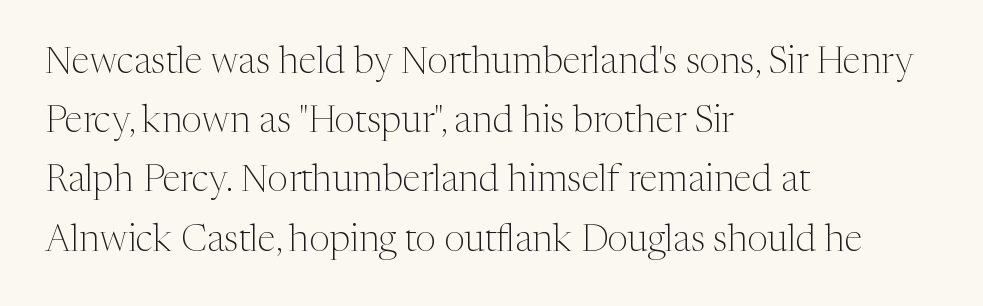
Q: Is the text bold? A: No.
Q: Is the text italic (slanted)? A: No, it is upright.
Q: Is the typeface a serif or a sans-serif typeface? A: Serif.
Q: Is the text underlined? A: No.
Q: How is the paragraph aligned? A: Left-aligned.
Q: Is the spacing between letters normal or unusually wide? A: Normal.
Q: Is the spacing between lines tight, normal or loose? A: Normal.
Q: Width (condensed, normal, or wide)? A: Normal.
Q: Stroke contrast? A: Medium.
Q: x-height? A: Medium.
Q: Monospaced? A: No.
